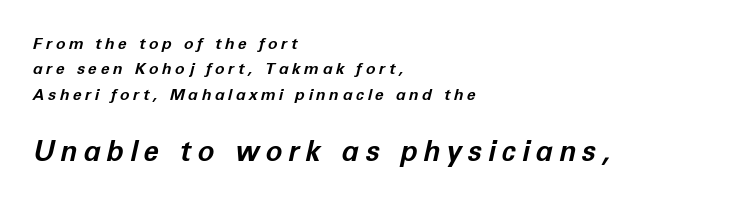
Q: Is the text bold? A: Yes.
Q: Is the text italic (slanted)? A: Yes, it leans right by about 12 degrees.
Q: Is the text underlined? A: No.
Q: How is the paragraph aligned? A: Left-aligned.
Q: Is the spacing between letters normal or unusually wide? A: Unusually wide.
Q: Is the spacing between lines tight, normal or loose? A: Normal.
Q: Which block of text is set in a larger size, the first (top) or the second (bottom)? A: The second (bottom) one.
Q: Width (condensed, normal, or wide)? A: Normal.
Q: Stroke contrast? A: Low.
Q: x-height? A: Medium.
Q: Monospaced? A: No.
